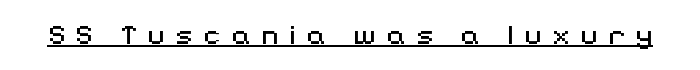
The image shows 29 px regular-weight sans-serif type, upright; set unusually wide letter spacing (+0.37 em), underlined; medium stroke contrast and a medium x-height.
